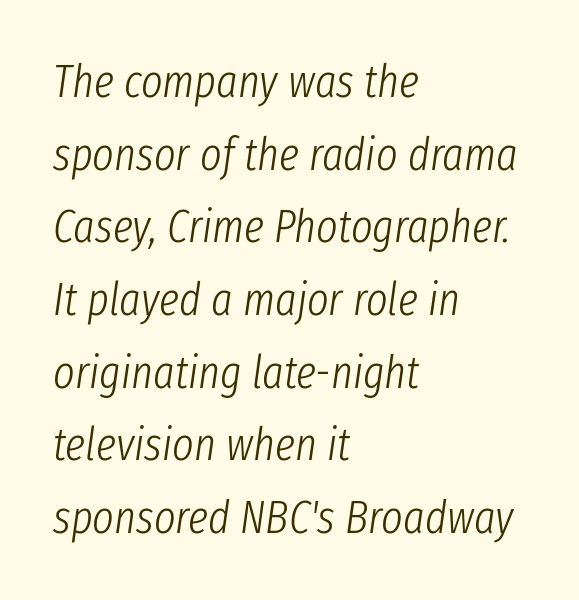
Q: Is the text bold? A: No.
Q: Is the text italic (slanted)? A: Yes, it leans right by about 8 degrees.
Q: Is the text underlined? A: No.
Q: How is the paragraph aligned? A: Left-aligned.
Q: Is the spacing between letters normal or unusually wide? A: Normal.
Q: Is the spacing between lines tight, normal or loose? A: Normal.
Q: Width (condensed, normal, or wide)? A: Condensed.
Q: Stroke contrast? A: Low.
Q: x-height? A: Medium.
Q: Monospaced? A: No.
